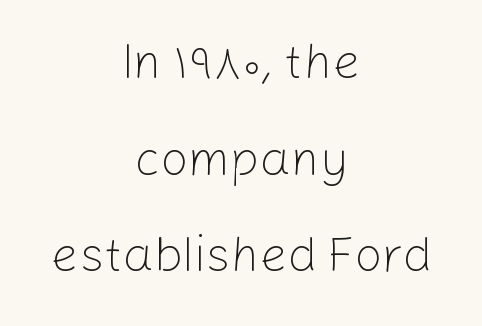
A quiet, ordinary-to-light weight characterises the typeface. If you folded the block vertically in half, each line would mirror itself in length. No extra tracking has been applied to these lines. Varying glyph widths throughout — classic text-font behaviour. The gap between lines stays unmarked. Note: no serifs on the glyphs.
